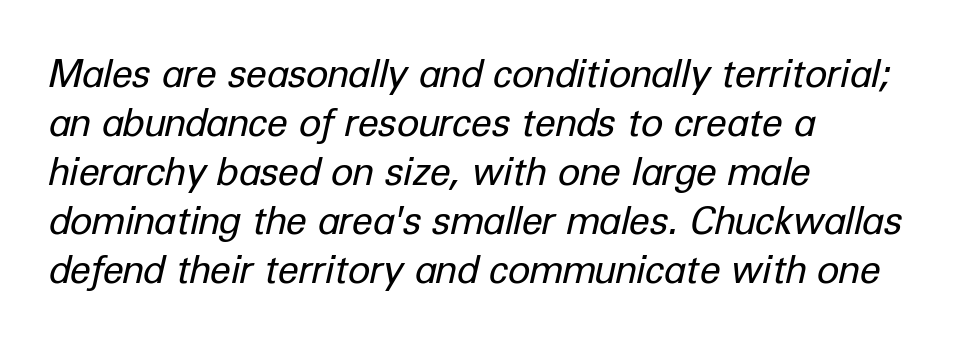
Q: Is the text bold? A: No.
Q: Is the text italic (slanted)? A: Yes, it leans right by about 12 degrees.
Q: Is the text underlined? A: No.
Q: How is the paragraph aligned? A: Left-aligned.
Q: Is the spacing between letters normal or unusually wide? A: Normal.
Q: Is the spacing between lines tight, normal or loose? A: Normal.
Q: Width (condensed, normal, or wide)? A: Normal.
Q: Stroke contrast? A: Low.
Q: x-height? A: Medium.
Q: Monospaced? A: No.
